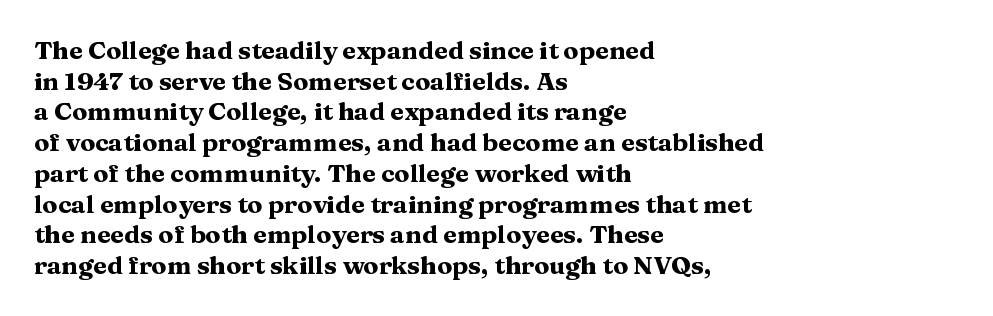
{"italic": "no", "bold": "yes", "underline": "no", "align": "left", "line_spacing_ratio": 1.23, "letter_spacing": "normal", "letter_spacing_em": 0.0, "glyph_px": 25}
